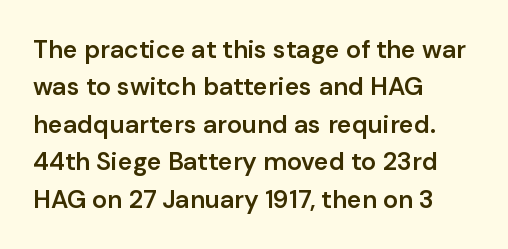
Standard letterfit; no display-style spreading of the glyphs. A bare baseline throughout the passage. Baseline-to-baseline distance is the conventional proportion of letter height. The axis of the letterforms is exactly vertical. The passage shown is semibold, sitting just below true bold. The lines are quadded left.
